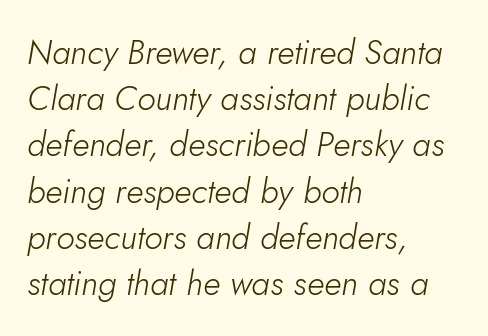
Layout note: lines flush left. A typesetter would call this proportional, since set widths differ per character. Students, note that the glyphs here touch the page at normal intervals. The font is comparable to plain body text, perhaps lighter. Check the space under the baseline: it is left empty. The whole block is typeset with a tilt.
